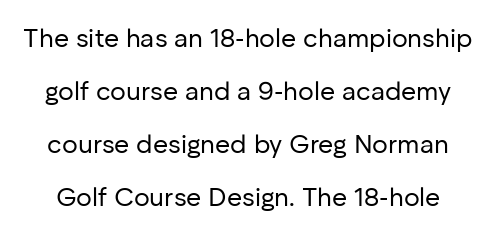
The image shows 26 px text type, upright; set loose line spacing (2.04x), normal letter spacing, not underlined.
